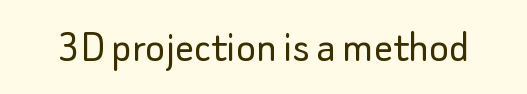
The type family on display is of the sans-serif kind. Bold? No — there's no thickening of the strokes. Spacing verdict: proportional, widths tailored to each character. Only glyphs here, with clear space below each row. The axis of the letterforms is exactly vertical. In terms of letterspacing, this is plain default setting.
